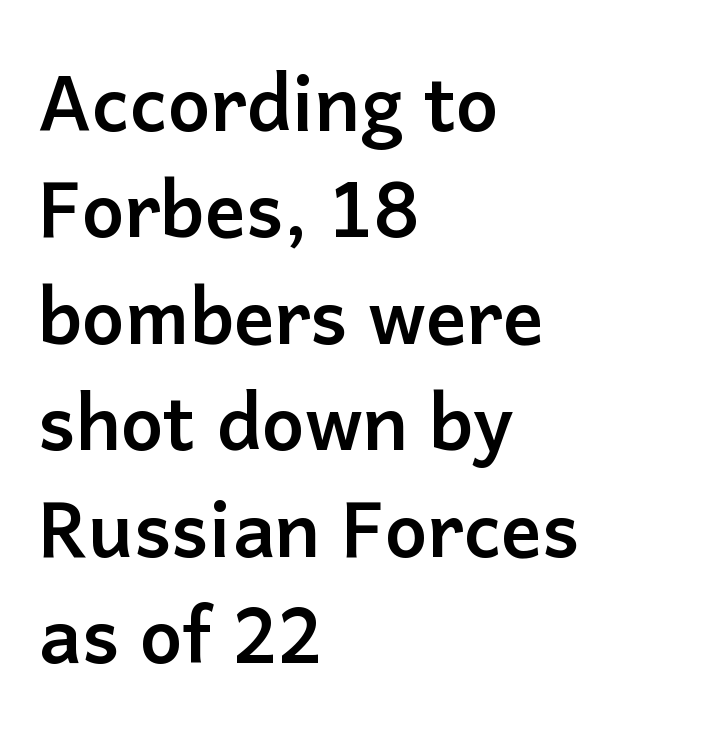
The image shows 76 px semibold sans-serif type, upright; set left-aligned, normal line spacing (1.4x), normal letter spacing, not underlined; low stroke contrast and a medium x-height.
